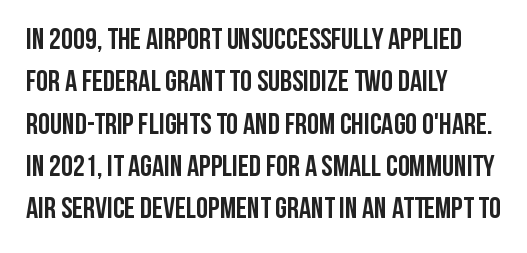
Q: Is the text bold? A: Yes.
Q: Is the text italic (slanted)? A: No, it is upright.
Q: Is the typeface a serif or a sans-serif typeface? A: Sans-serif.
Q: Is the text underlined? A: No.
Q: How is the paragraph aligned? A: Left-aligned.
Q: Is the spacing between letters normal or unusually wide? A: Normal.
Q: Is the spacing between lines tight, normal or loose? A: Normal.
Q: Width (condensed, normal, or wide)? A: Condensed.
Q: Stroke contrast? A: Low.
Q: x-height? A: Large.
Q: Monospaced? A: No.
